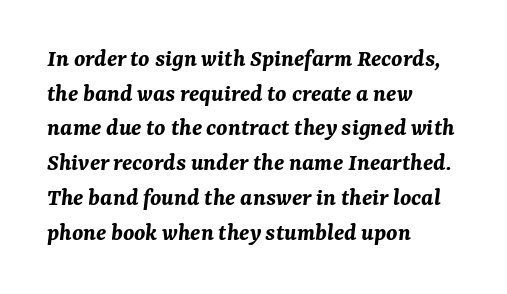
Tracking value appears to be zero — textbook default spacing. On the weight axis this lands at bold, roughly 700. Quick note: underline off. Successive baselines arrive at the customary interval.
